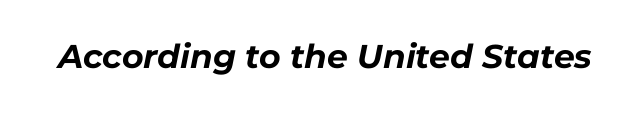
Q: Is the text bold? A: Yes.
Q: Is the text italic (slanted)? A: Yes, it leans right by about 11 degrees.
Q: Is the text underlined? A: No.
Q: Is the spacing between letters normal or unusually wide? A: Normal.
Q: Width (condensed, normal, or wide)? A: Normal.
Q: Stroke contrast? A: Low.
Q: x-height? A: Medium.
Q: Monospaced? A: No.
